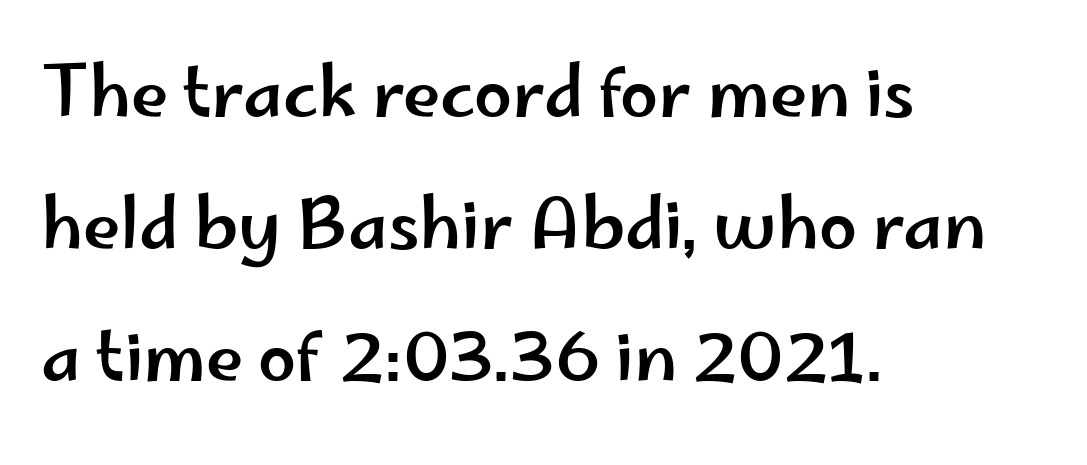
A typesetter would call this proportional, since set widths differ per character. Every character sits straight up, as roman type does. No word sits above an underline. This sample uses plain, unmodified letter spacing.
